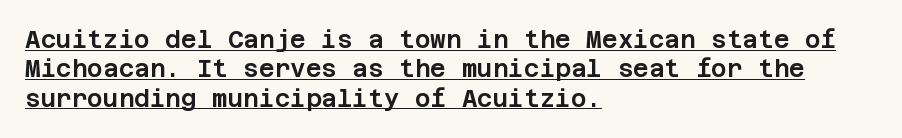
The image shows 24 px text type, upright; set left-aligned, line spacing 1.22x, normal letter spacing, underlined.
